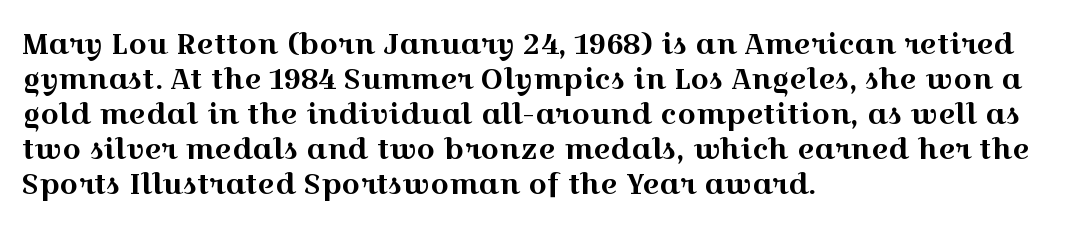
Each letter keeps its own natural width here, so spacing adapts to shape. This rendering leaves character spacing at its baseline value. This sample uses a serif face. Lines of text with bare space underneath. Posture: upright roman.
